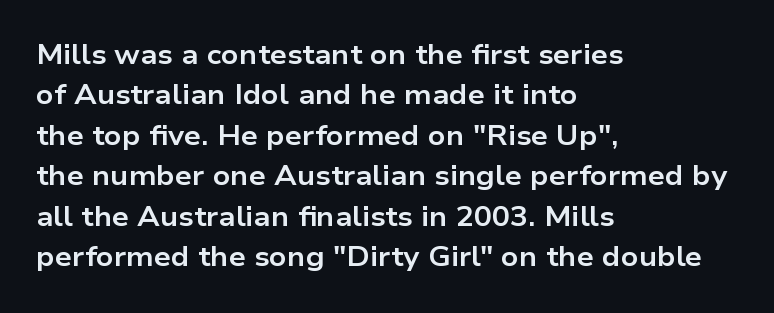
The image shows 27 px bold type, upright; set left-aligned, normal line spacing (1.5x), normal letter spacing, not underlined.
